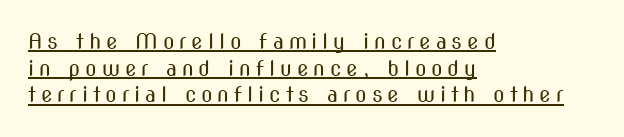
The image shows 21 px text type, upright; set left-aligned, normal line spacing (1.27x), unusually wide letter spacing (+0.23 em), underlined.
